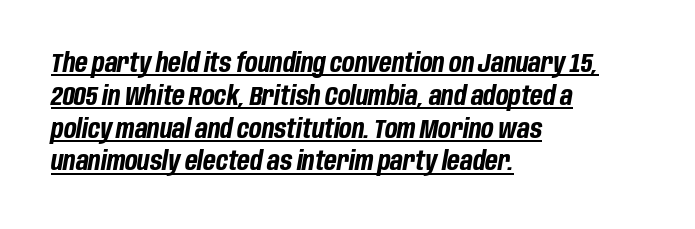
{"italic": "yes", "lean": "right", "slant_degrees": 10, "bold": "yes", "underline": "yes", "align": "left", "line_spacing": "normal", "line_spacing_ratio": 1.26, "letter_spacing": "normal", "letter_spacing_em": 0.0, "glyph_px": 26}
